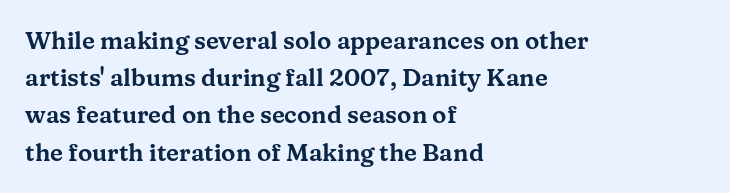
Q: Is the text italic (slanted)? A: No, it is upright.
Q: Is the text underlined? A: No.
Q: How is the paragraph aligned? A: Left-aligned.
Q: Is the spacing between letters normal or unusually wide? A: Normal.
Q: Is the spacing between lines tight, normal or loose? A: Normal.
